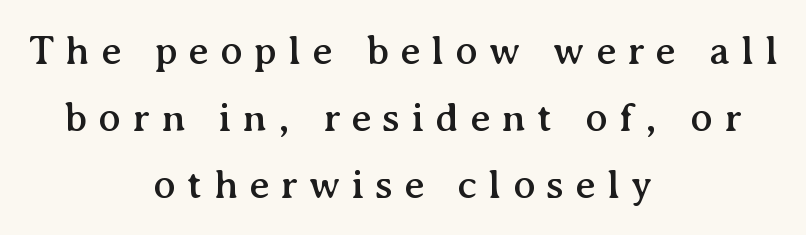
{"serif": "yes", "italic": "no", "width": "normal", "stroke_contrast": "medium", "x_height": "medium", "monospaced": "no", "underline": "no", "align": "center", "line_spacing": "normal", "line_spacing_ratio": 1.6, "letter_spacing": "wide", "letter_spacing_em": 0.26, "glyph_px": 42}
